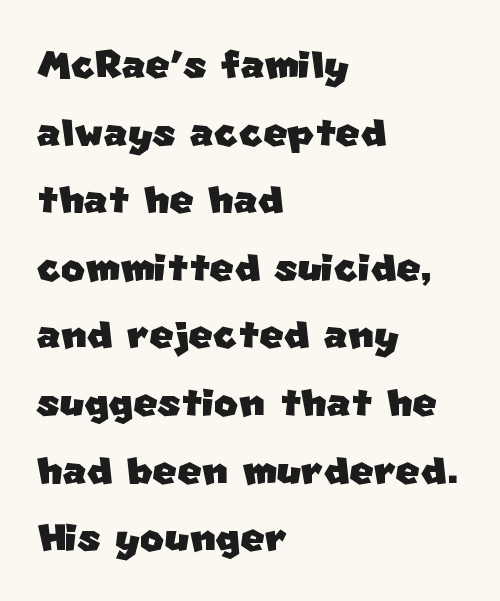
{"serif": "no", "width": "normal", "stroke_contrast": "low", "x_height": "large", "monospaced": "no", "underline": "no", "align": "left", "line_spacing": "normal", "line_spacing_ratio": 1.3, "letter_spacing": "normal", "letter_spacing_em": 0.0, "glyph_px": 52}
